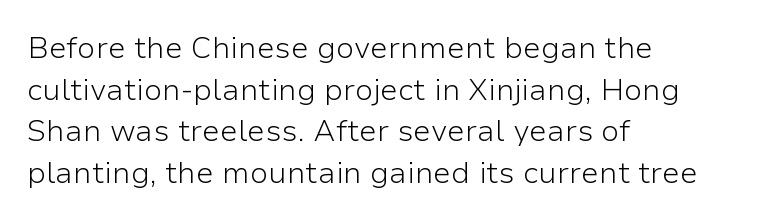
Any mark beneath the type? The region is blank. Characters remain perfectly vertical along every line. These lines are set flush left with a ragged right edge. Each letter keeps its own natural width here, so spacing adapts to shape. To sum up the face: it is a sans, with no serifs. A light-to-regular cut is what we see here.
